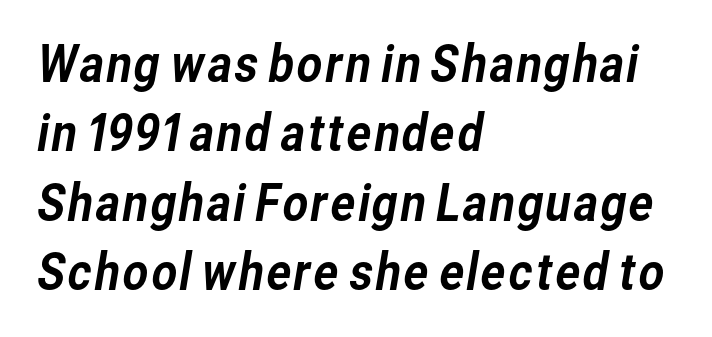
The image shows 50 px sans-serif type; set left-aligned, normal line spacing (1.39x), normal letter spacing, not underlined; low stroke contrast and a medium x-height.
